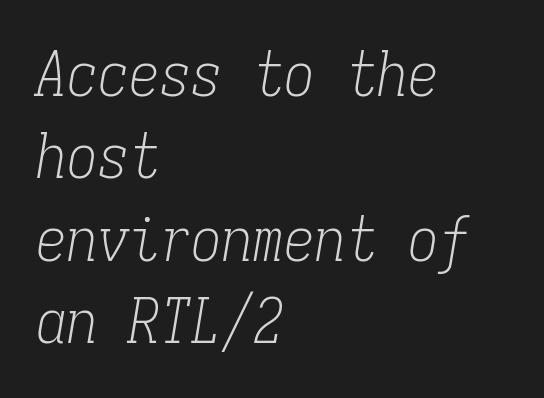
Horizontal alignment here is leftward, the default for most running prose. Summary of weight: not heavy and not bold. A typesetter would call this monospace, since all characters share one set width. Nothing unusual about the tracking: characters are spaced as the font intends.
